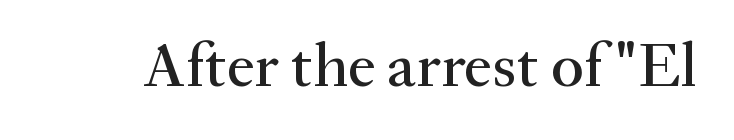
Looks like regular typesetting: each glyph gets only the width it needs. Every stem runs plumb, perpendicular to the baseline. Just letters on the line, the space beneath them empty. In terms of letterspacing, this is plain default setting. Serif or sans? Serif — the stroke terminals have little feet.
